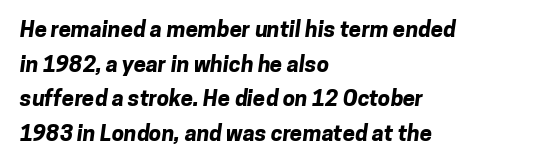
{"bold": "yes", "underline": "no", "align": "left", "line_spacing": "normal", "line_spacing_ratio": 1.57, "letter_spacing": "normal", "letter_spacing_em": 0.0, "glyph_px": 22}
